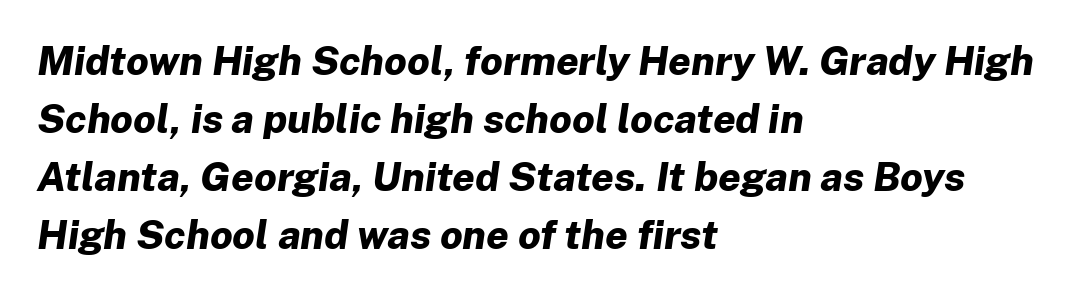
The passage shown is typed in a proportional face where columns would drift. Beneath every word, the page is bare. A dark, heavy texture on the line: the type is bold. Teacher's note: observe the even left margin — that is flush-left alignment.
